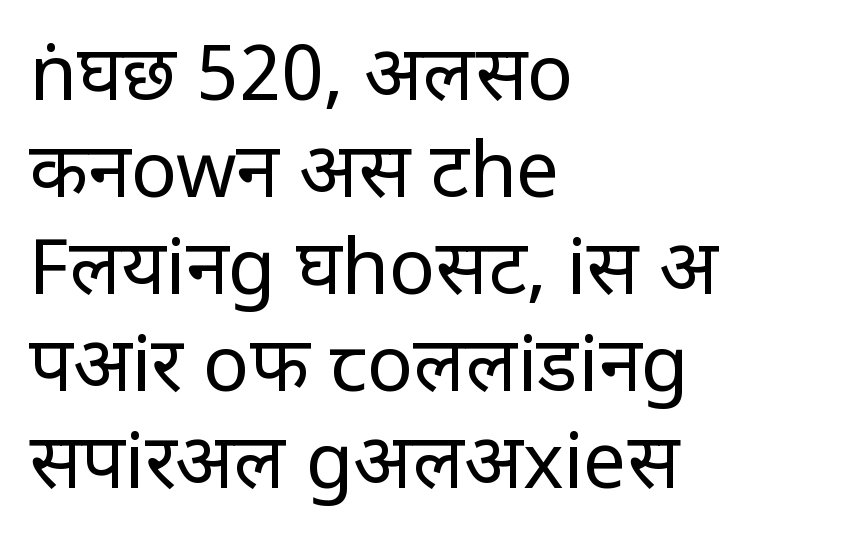
The image shows 77 px regular-weight sans-serif type, upright; set left-aligned, normal line spacing (1.26x), normal letter spacing, not underlined; low stroke contrast and a large x-height.
